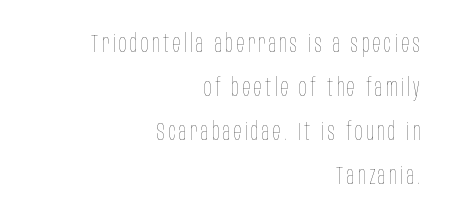
{"italic": "no", "bold": "no", "underline": "no", "align": "right", "line_spacing_ratio": 1.76, "glyph_px": 25}
